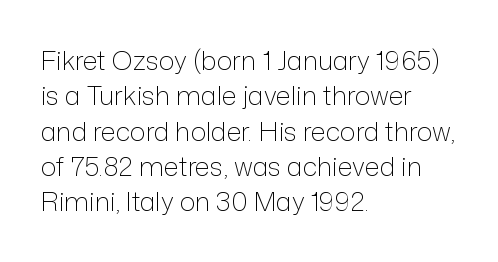
Q: Is the text bold? A: No.
Q: Is the text italic (slanted)? A: No, it is upright.
Q: Is the text underlined? A: No.
Q: How is the paragraph aligned? A: Left-aligned.
Q: Is the spacing between letters normal or unusually wide? A: Normal.
Q: Is the spacing between lines tight, normal or loose? A: Normal.
